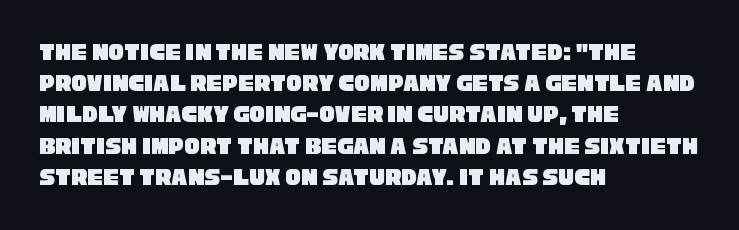
{"underline": "no", "align": "left", "line_spacing_ratio": 1.2, "letter_spacing": "normal", "letter_spacing_em": 0.0, "glyph_px": 26}
